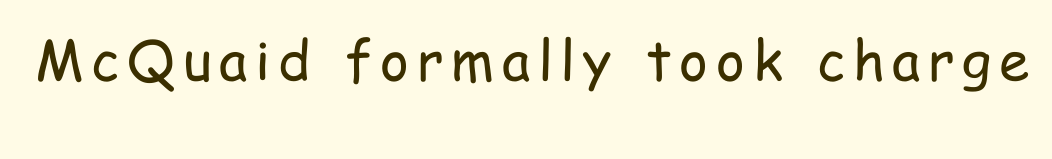
Q: Is the text bold? A: No.
Q: Is the text italic (slanted)? A: No, it is upright.
Q: Is the typeface a serif or a sans-serif typeface? A: Sans-serif.
Q: Is the text underlined? A: No.
Q: Width (condensed, normal, or wide)? A: Condensed.
Q: Stroke contrast? A: Low.
Q: x-height? A: Medium.
Q: Monospaced? A: No.
